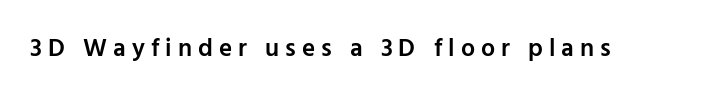
{"italic": "no", "bold": "semi", "underline": "no", "letter_spacing": "wide", "letter_spacing_em": 0.24, "glyph_px": 25}
